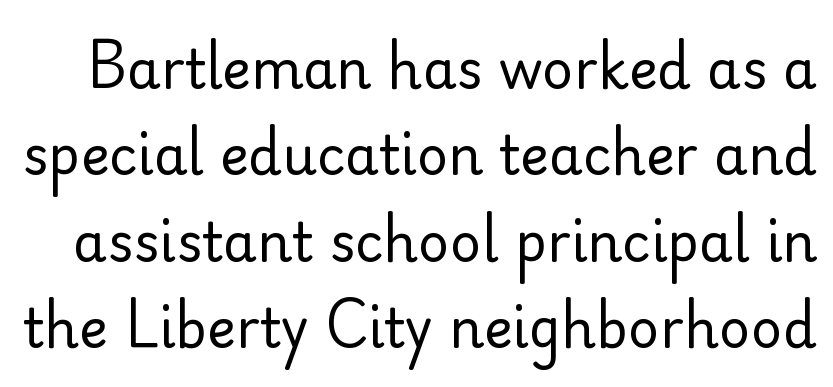
Spacing between characters is what you'd get straight out of the box. Proportional: the letters do not fall into vertical columns. The vertical gap from one line to the next is medium. The typesetting does not lean heavy: it is not bold. Descenders are the only things crossing below the line.
